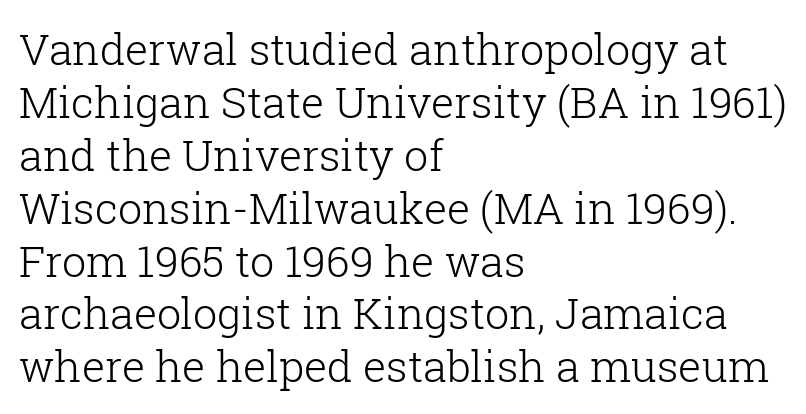
The image shows 43 px light serif type, upright; set left-aligned, line spacing 1.23x, normal letter spacing, not underlined; low stroke contrast and a medium x-height.
